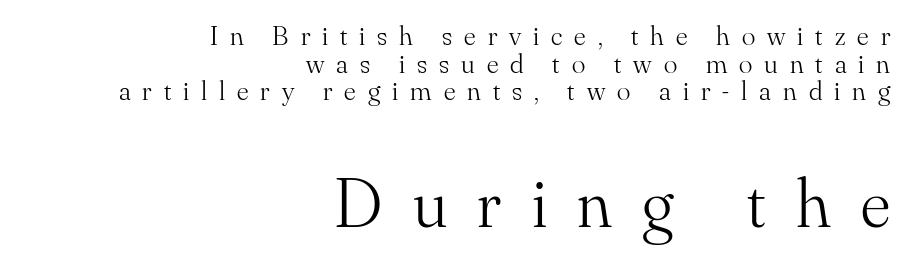
{"serif": "yes", "italic": "no", "bold": "no", "weight": "light", "width": "normal", "stroke_contrast": "medium", "x_height": "small", "monospaced": "no", "underline": "no", "align": "right", "line_spacing": "tight", "line_spacing_ratio": 0.99, "letter_spacing": "wide", "letter_spacing_em": 0.43, "larger_block": "second", "size_ratio": 2.54, "glyph_px": 71}
